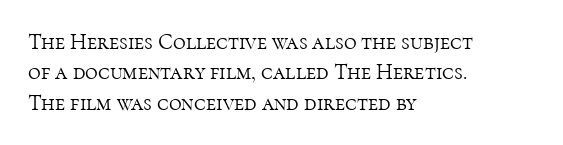
{"italic": "no", "bold": "no", "underline": "no", "align": "left", "line_spacing": "normal", "line_spacing_ratio": 1.38, "letter_spacing": "normal", "letter_spacing_em": 0.0, "glyph_px": 22}
